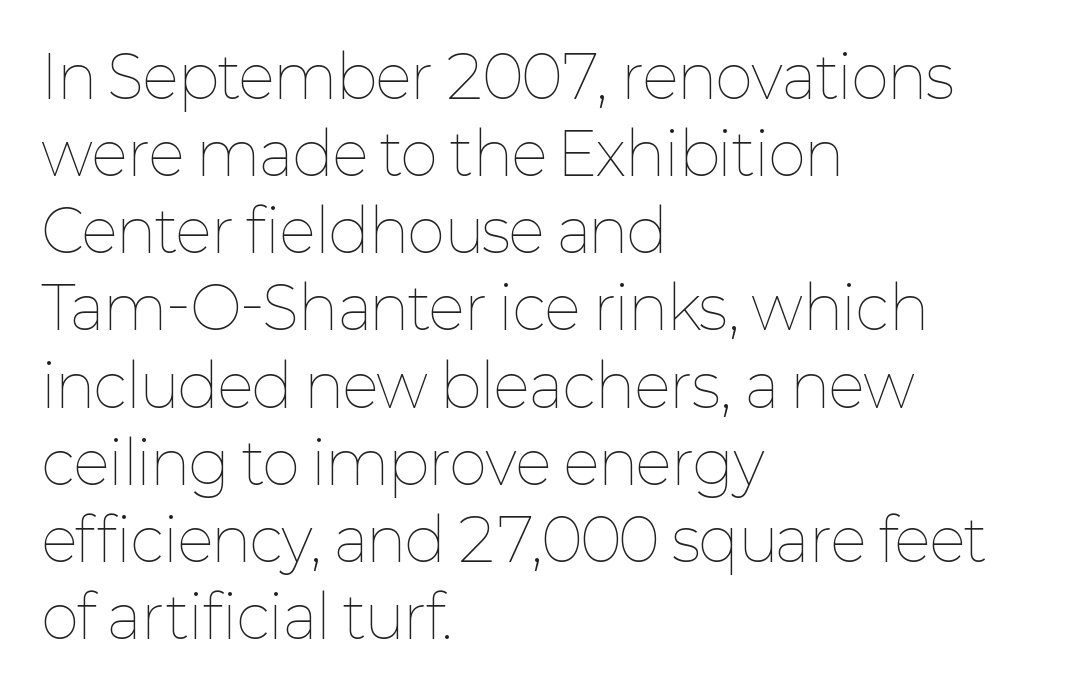
Leftover space on each line is placed entirely after the last word. This rendering leaves character spacing at its baseline value. The passage shown is not bold in any degree. The passage shown is typed in a proportional face where columns would drift. Students, observe: this is what conventionally led text looks like. Clear beneath every line of the passage.
